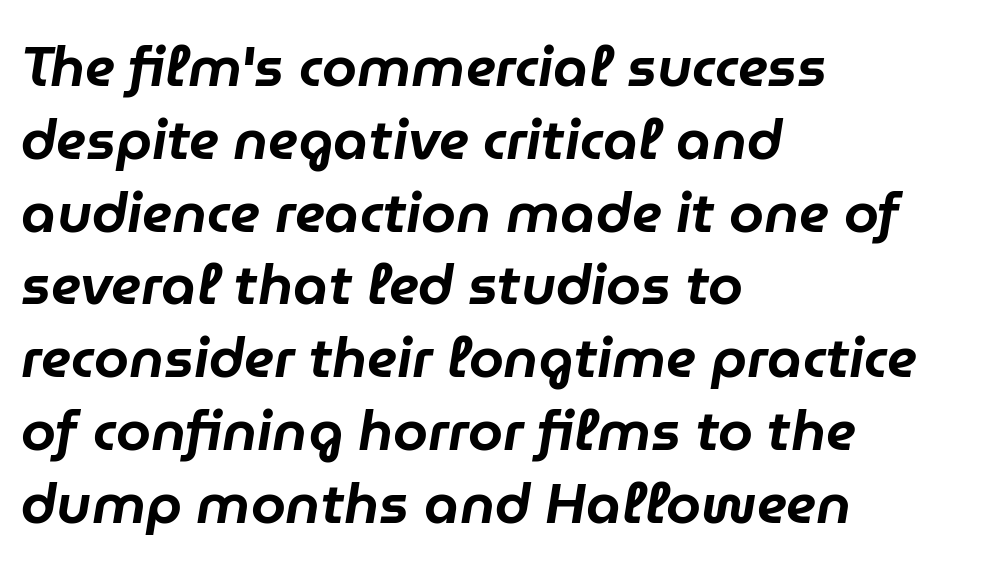
The image shows 56 px text type, italic (leaning right); set left-aligned, normal line spacing (1.3x), normal letter spacing, not underlined; low stroke contrast and a medium x-height.
